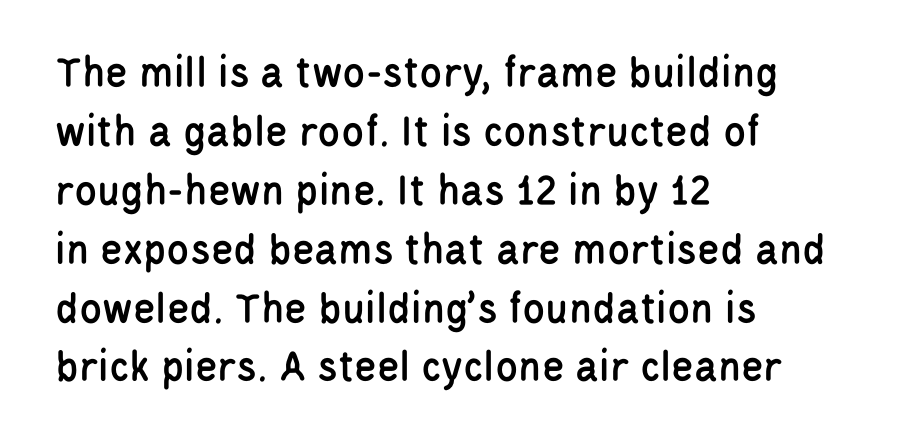
Q: Is the text italic (slanted)? A: No, it is upright.
Q: Is the typeface a serif or a sans-serif typeface? A: Sans-serif.
Q: Is the text underlined? A: No.
Q: How is the paragraph aligned? A: Left-aligned.
Q: Is the spacing between letters normal or unusually wide? A: Normal.
Q: Is the spacing between lines tight, normal or loose? A: Normal.
Q: Width (condensed, normal, or wide)? A: Condensed.
Q: Stroke contrast? A: Low.
Q: x-height? A: Large.
Q: Monospaced? A: No.
